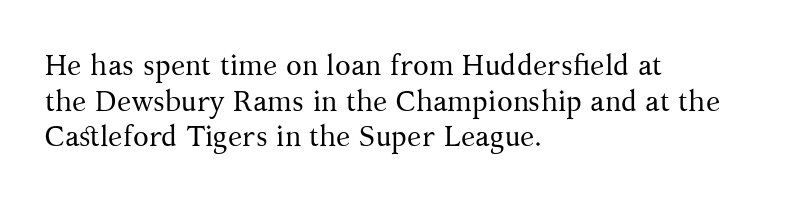
{"serif": "yes", "italic": "no", "bold": "no", "weight": "regular", "width": "normal", "stroke_contrast": "medium", "x_height": "medium", "monospaced": "no", "underline": "no", "align": "left", "line_spacing_ratio": 1.23, "letter_spacing": "normal", "letter_spacing_em": 0.0, "glyph_px": 29}
